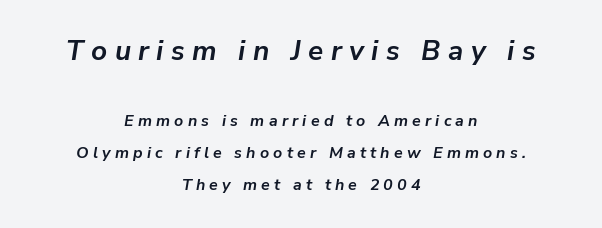
{"italic": "yes", "lean": "right", "slant_degrees": 9, "bold": "yes", "weight": "semibold", "width": "normal", "stroke_contrast": "low", "x_height": "medium", "monospaced": "no", "underline": "no", "align": "center", "line_spacing": "loose", "line_spacing_ratio": 2.0, "letter_spacing": "wide", "letter_spacing_em": 0.26, "larger_block": "first", "size_ratio": 1.75, "glyph_px": 28}
